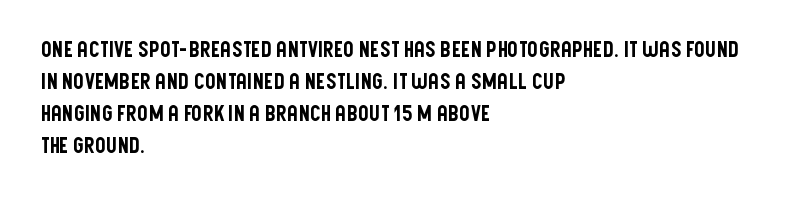
Spacing between characters is what you'd get straight out of the box. This sample is left-justified, so line endings fall wherever the words run out. Has an underline been added? It has not. Evenly set lines give the paragraph a standard silhouette. You can tell it's not italic because the verticals are truly vertical.
